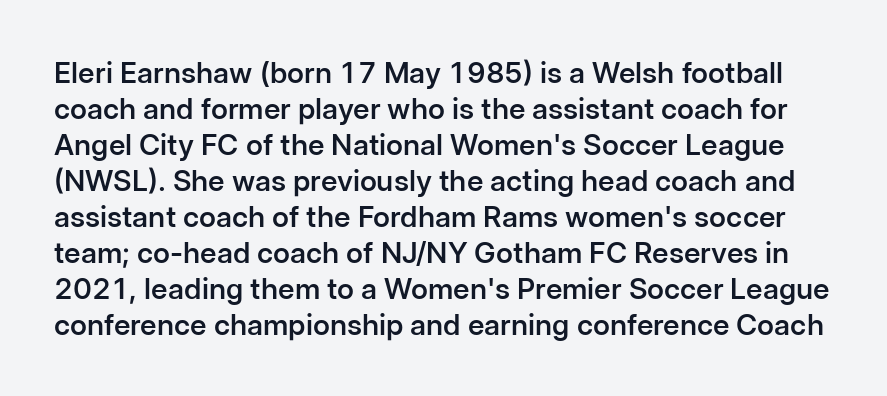
Q: Is the text bold? A: Semi-bold.
Q: Is the text italic (slanted)? A: No, it is upright.
Q: Is the typeface a serif or a sans-serif typeface? A: Sans-serif.
Q: Is the text underlined? A: No.
Q: Is the spacing between letters normal or unusually wide? A: Normal.
Q: Width (condensed, normal, or wide)? A: Normal.
Q: Stroke contrast? A: Low.
Q: x-height? A: Medium.
Q: Monospaced? A: No.
